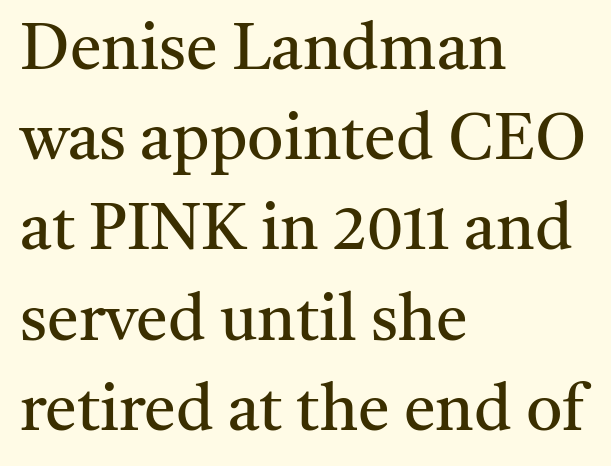
Compared with typical paragraphs, the rows here are spaced about the same. These lines keep a tight, regular rhythm from letter to letter. On a weight scale, this lands at 450 or below. This is serif lettering, the kind often seen in printed books. The face used here is proportionally spaced, like ordinary book or web type.
